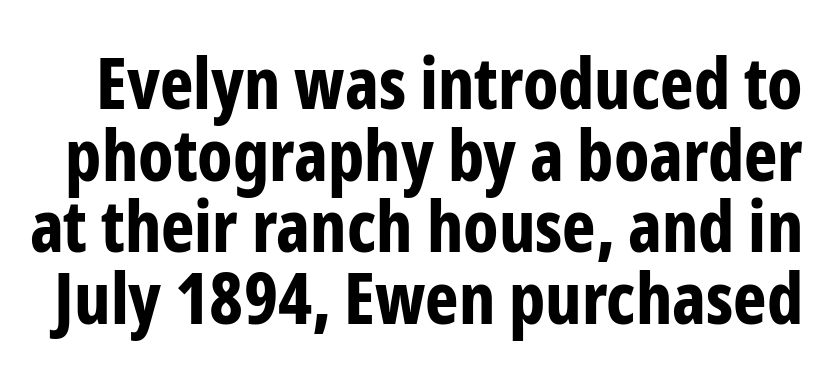
Compared with typical body copy, the letter spacing here is the same. Line spacing here is tight. Unmarked baselines from the first word to the last. A sans-serif font was chosen for this passage. Its strokes are broad and dark, the hallmark of bold type. Every stem runs plumb, perpendicular to the baseline.
